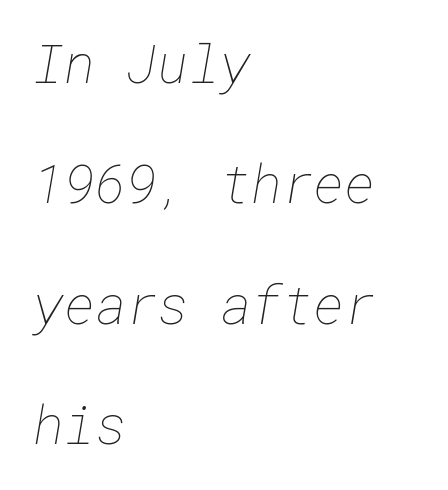
{"bold": "no", "weight": "thin", "width": "normal", "stroke_contrast": "low", "x_height": "medium", "underline": "no", "align": "left", "line_spacing": "loose", "line_spacing_ratio": 2.27, "letter_spacing": "normal", "letter_spacing_em": 0.0, "glyph_px": 53}
